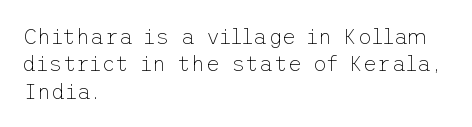
{"italic": "no", "bold": "no", "underline": "no", "align": "left", "line_spacing_ratio": 1.24, "letter_spacing": "normal", "letter_spacing_em": 0.0, "glyph_px": 22}
